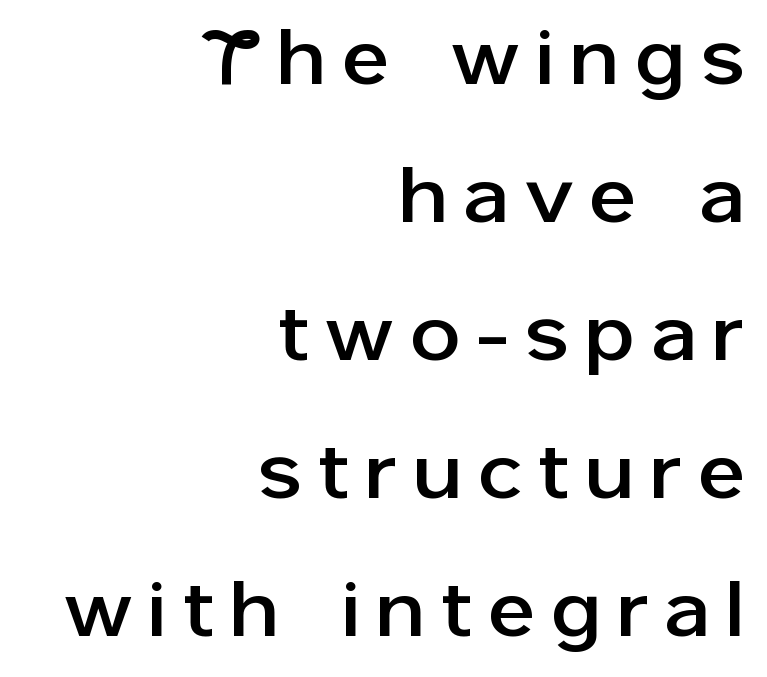
{"serif": "no", "italic": "no", "width": "normal", "stroke_contrast": "low", "x_height": "medium", "monospaced": "no", "underline": "no", "align": "right", "line_spacing_ratio": 1.77, "letter_spacing": "wide", "letter_spacing_em": 0.23, "glyph_px": 78}
